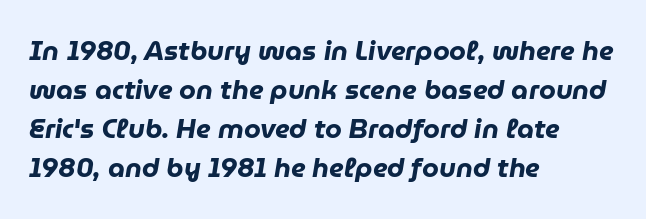
The image shows 27 px bold type, italic (leaning right); set left-aligned, normal line spacing (1.44x), normal letter spacing, not underlined.
